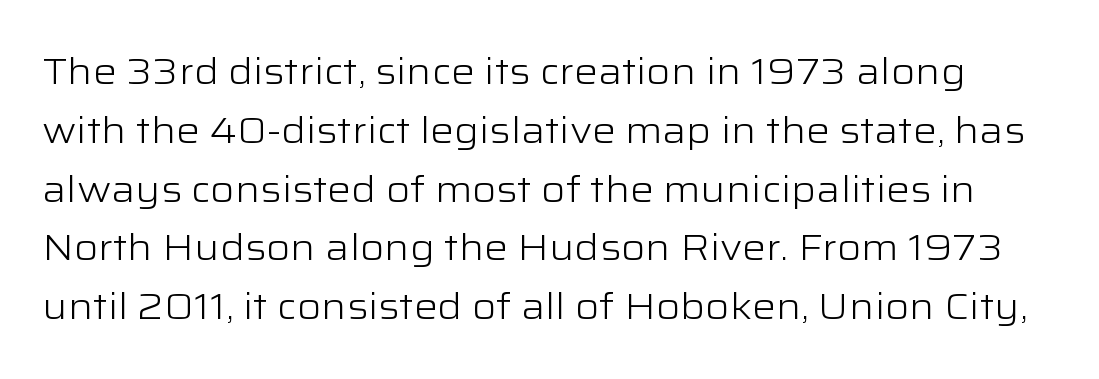
Summary of vertical rhythm: regular, with standard interline spacing. Is the letter spacing exaggerated? No — it looks like the ordinary default. Each letter keeps its own natural width here, so spacing adapts to shape. This sample uses a sans-serif face.
